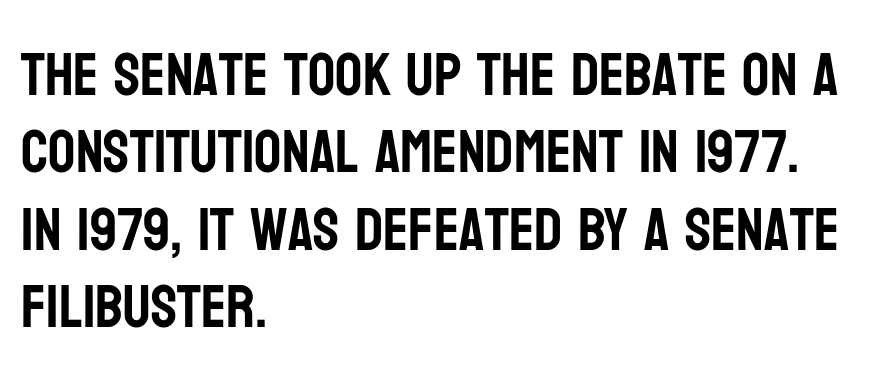
{"serif": "no", "italic": "no", "width": "condensed", "stroke_contrast": "low", "x_height": "large", "monospaced": "no", "underline": "no", "align": "left", "line_spacing": "normal", "line_spacing_ratio": 1.29, "letter_spacing": "normal", "letter_spacing_em": 0.0, "glyph_px": 60}
